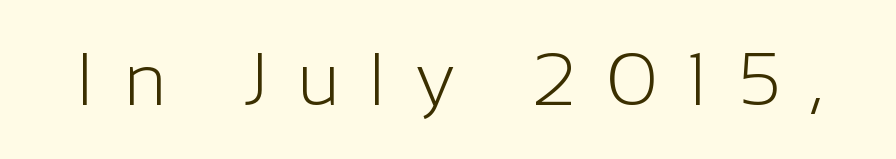
{"serif": "no", "italic": "no", "bold": "no", "weight": "light", "width": "normal", "stroke_contrast": "low", "x_height": "medium", "monospaced": "no", "underline": "no", "letter_spacing": "wide", "letter_spacing_em": 0.41, "glyph_px": 73}
